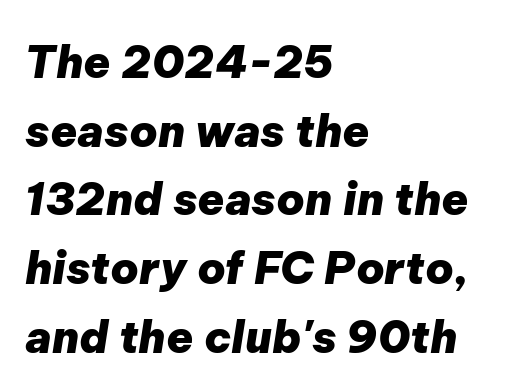
Q: Is the text bold? A: Yes.
Q: Is the text italic (slanted)? A: Yes, it leans right by about 9 degrees.
Q: Is the text underlined? A: No.
Q: How is the paragraph aligned? A: Left-aligned.
Q: Is the spacing between letters normal or unusually wide? A: Normal.
Q: Is the spacing between lines tight, normal or loose? A: Normal.
Q: Width (condensed, normal, or wide)? A: Normal.
Q: Stroke contrast? A: Low.
Q: x-height? A: Medium.
Q: Monospaced? A: No.
